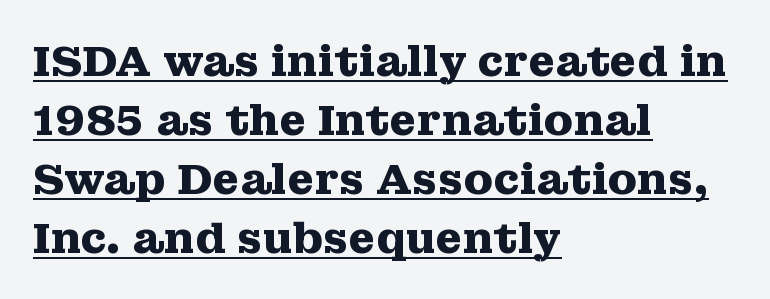
Vertical strokes here are truly vertical. You can tell from the footed stems that serif type was used. Is there an underline? Yes — a line sits under the letters. Each letter keeps its own natural width here, so spacing adapts to shape.
